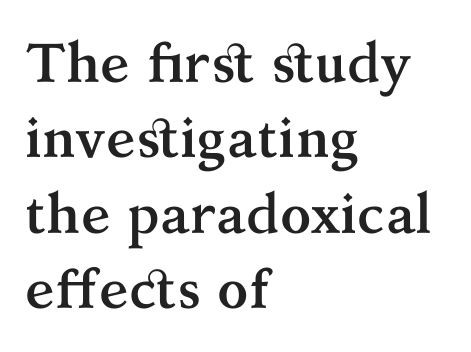
To sum up the face: it has serifs. Tracking value appears to be zero — textbook default spacing. Notice how the passage keeps a crisp vertical edge on the left only. You can tell it's not italic because the verticals are truly vertical. Beneath every word, the page is bare.
